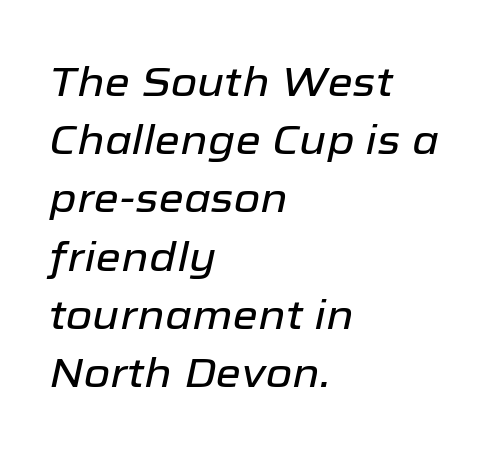
{"italic": "yes", "lean": "right", "slant_degrees": 12, "width": "normal", "stroke_contrast": "low", "x_height": "medium", "monospaced": "no", "underline": "no", "align": "left", "line_spacing": "normal", "line_spacing_ratio": 1.42, "letter_spacing": "normal", "letter_spacing_em": 0.0, "glyph_px": 41}
